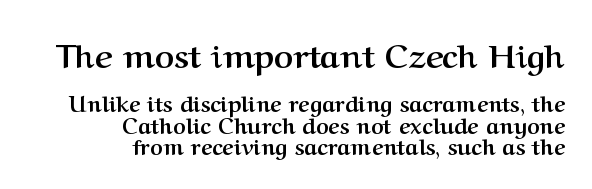
Q: Is the text bold? A: Yes.
Q: Is the text italic (slanted)? A: No, it is upright.
Q: Is the typeface a serif or a sans-serif typeface? A: Serif.
Q: Is the text underlined? A: No.
Q: How is the paragraph aligned? A: Right-aligned.
Q: Is the spacing between letters normal or unusually wide? A: Normal.
Q: Is the spacing between lines tight, normal or loose? A: Tight.
Q: Which block of text is set in a larger size, the first (top) or the second (bottom)? A: The first (top) one.
Q: Width (condensed, normal, or wide)? A: Normal.
Q: Stroke contrast? A: Medium.
Q: x-height? A: Medium.
Q: Monospaced? A: No.
